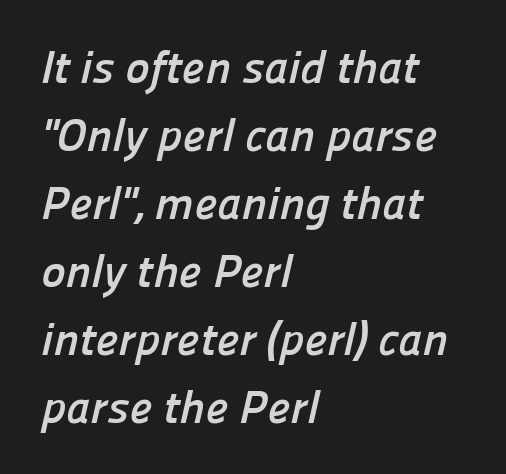
Q: Is the text bold? A: Yes.
Q: Is the typeface a serif or a sans-serif typeface? A: Sans-serif.
Q: Is the text underlined? A: No.
Q: How is the paragraph aligned? A: Left-aligned.
Q: Is the spacing between letters normal or unusually wide? A: Normal.
Q: Is the spacing between lines tight, normal or loose? A: Normal.
Q: Width (condensed, normal, or wide)? A: Normal.
Q: Stroke contrast? A: Low.
Q: x-height? A: Medium.
Q: Monospaced? A: No.
